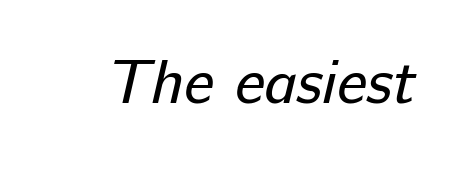
A typesetter would call this proportional, since set widths differ per character. Look at the bottom of the vertical strokes: they stop flat, with no serifs. Nobody touched the tracking dial on this one. Has an underline been added? It has not. No extra ink here — the face is not bold.
